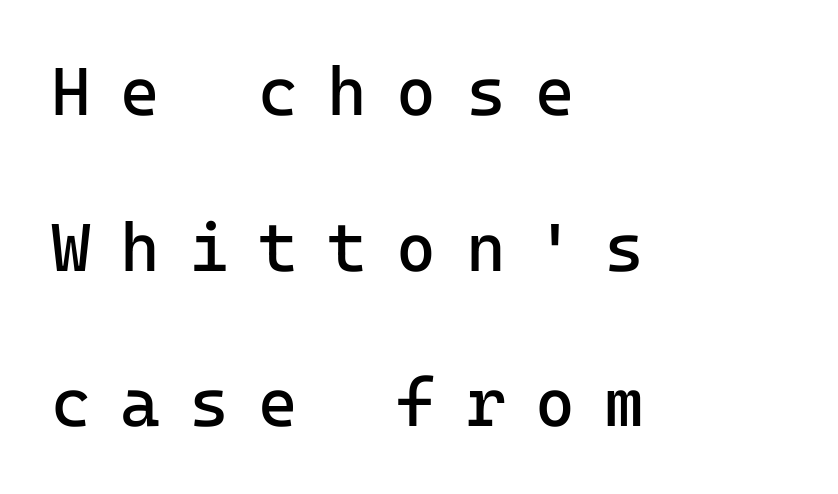
{"serif": "no", "italic": "no", "bold": "no", "weight": "regular", "width": "normal", "stroke_contrast": "low", "x_height": "medium", "monospaced": "yes", "underline": "no", "align": "left", "line_spacing": "loose", "line_spacing_ratio": 2.29, "letter_spacing": "wide", "letter_spacing_em": 0.43, "glyph_px": 68}
